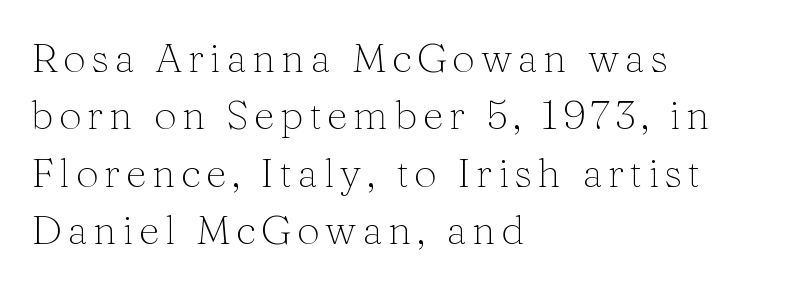
The image shows 41 px light serif type, upright; set left-aligned, normal line spacing (1.4x), not underlined; medium stroke contrast and a medium x-height.
